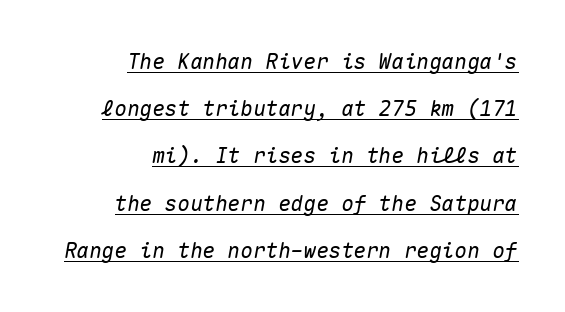
There is no visible air inserted between adjacent glyphs. When letters slant like this, we call the style italic. The compositor pushed each line to the right boundary. Beneath each row of characters lies a ruled line. Leading: increased.
